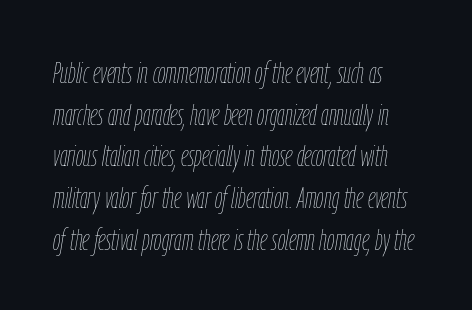
The image shows 30 px thin, condensed type, italic (leaning right); set left-aligned, normal line spacing (1.39x), normal letter spacing, not underlined; low stroke contrast and a medium x-height.
